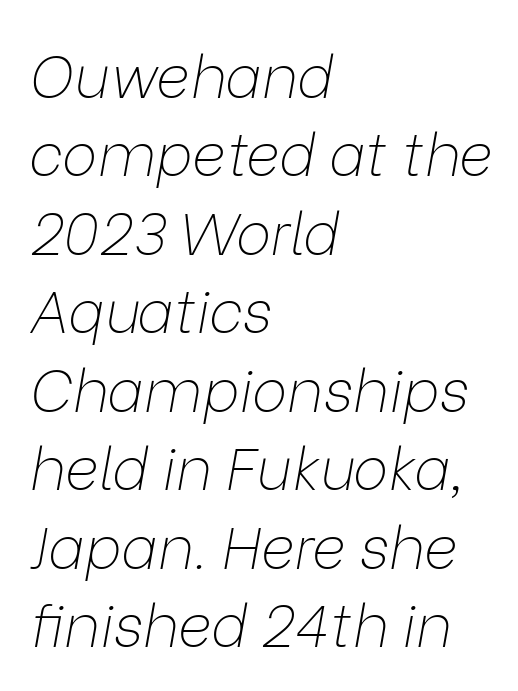
The image shows 59 px thin type, italic (leaning right); set left-aligned, normal line spacing (1.33x), normal letter spacing, not underlined; low stroke contrast and a medium x-height.
